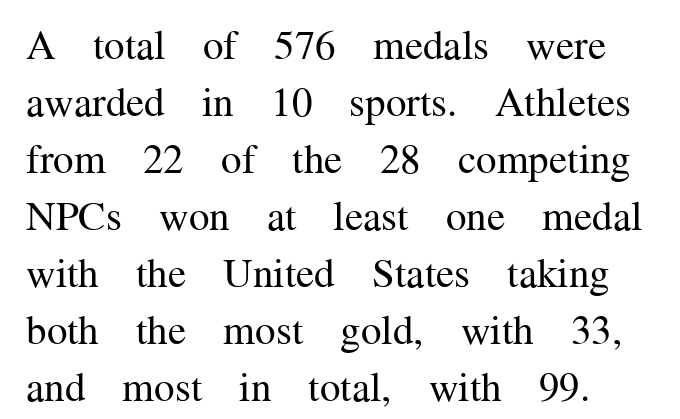
The image shows 41 px regular-weight serif type, upright; set left-aligned, normal line spacing (1.39x), normal letter spacing, not underlined; medium stroke contrast and a medium x-height.
